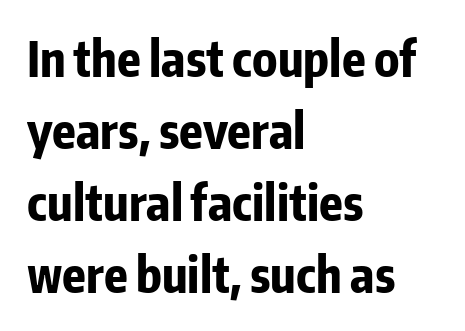
Visually the block forms a straight wall on the left and a jagged coastline on the right. Horizontal bands of white between lines are of average thickness. The lettering stays uniformly vertical, giving the passage a roman look. Short note: letters normally spaced.
